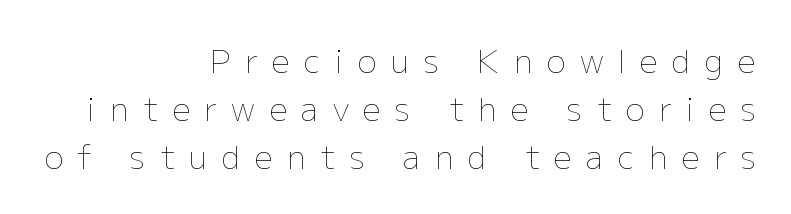
The image shows 32 px thin type, upright; set right-aligned, normal line spacing (1.5x), unusually wide letter spacing (+0.45 em), not underlined; low stroke contrast and a medium x-height.
